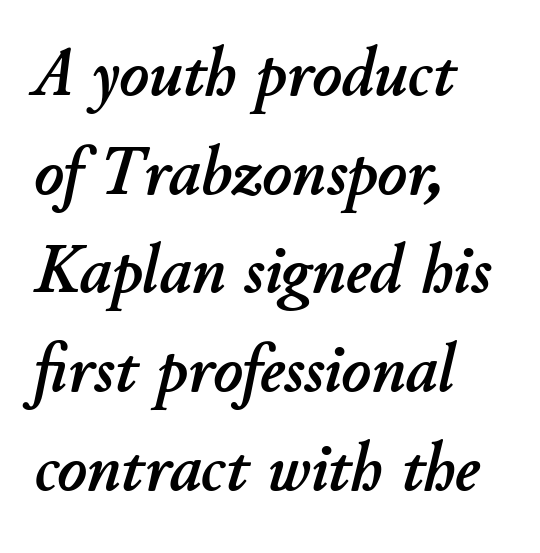
The image shows 70 px text type, italic (leaning right); set left-aligned, normal line spacing (1.41x), normal letter spacing, not underlined; low stroke contrast and a small x-height.
